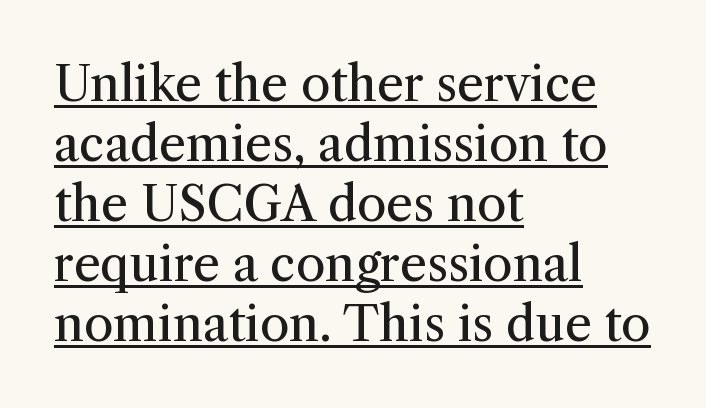
No letter is thick-stroked: the sample isn't bold. The space between consecutive lines is moderate. The passage shown is typed in a proportional face where columns would drift. Is the letter spacing exaggerated? No — it looks like the ordinary default.
